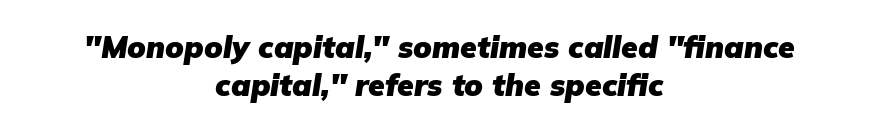
The image shows 30 px heavy type, italic (leaning right); set centered, normal line spacing (1.26x), normal letter spacing, not underlined; low stroke contrast and a medium x-height.
